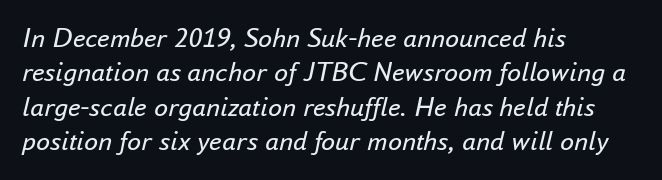
{"italic": "yes", "lean": "right", "slant_degrees": 16, "bold": "no", "weight": "regular", "width": "normal", "stroke_contrast": "low", "x_height": "small", "monospaced": "no", "underline": "no", "align": "left", "line_spacing_ratio": 1.23, "letter_spacing": "normal", "letter_spacing_em": 0.0, "glyph_px": 28}
